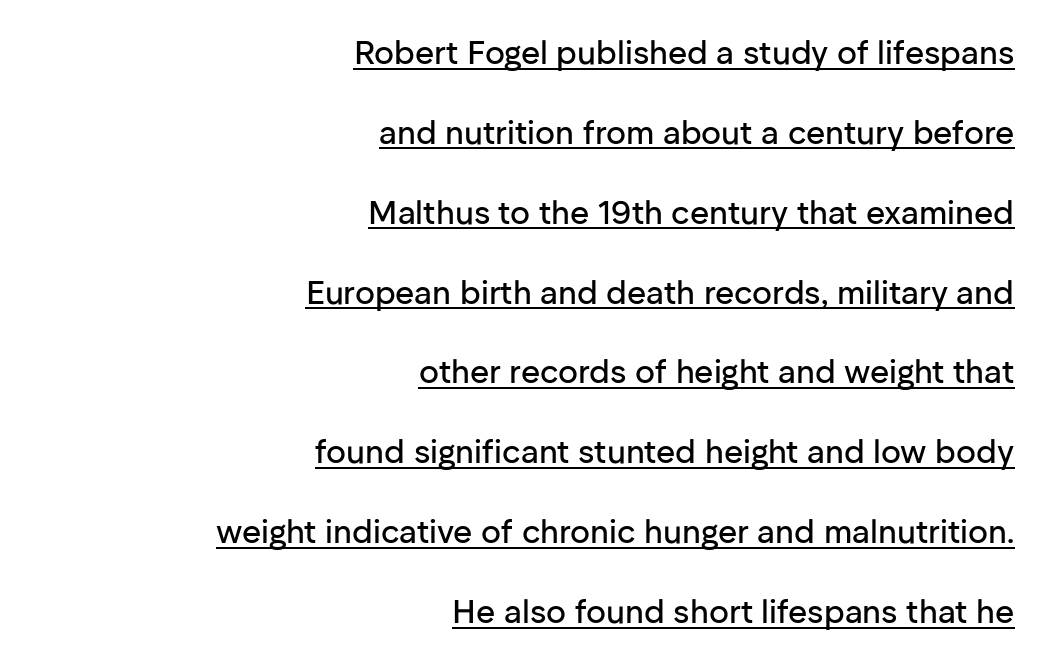
{"serif": "no", "italic": "no", "width": "normal", "stroke_contrast": "low", "x_height": "medium", "monospaced": "no", "underline": "yes", "align": "right", "line_spacing": "loose", "line_spacing_ratio": 2.42, "letter_spacing": "normal", "letter_spacing_em": 0.0, "glyph_px": 33}
